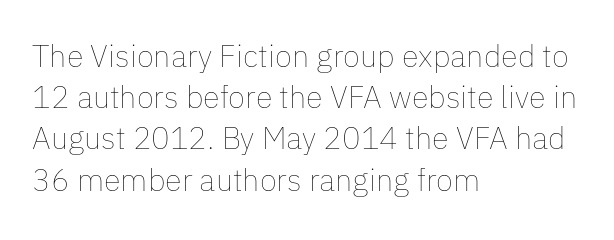
Posture: vertical. Glyph-to-glyph distance matches everyday printed text. These lines are set flush left with a ragged right edge. Words float on clear page, feet unadorned. Do the characters align in a grid? No, the font is proportional.
